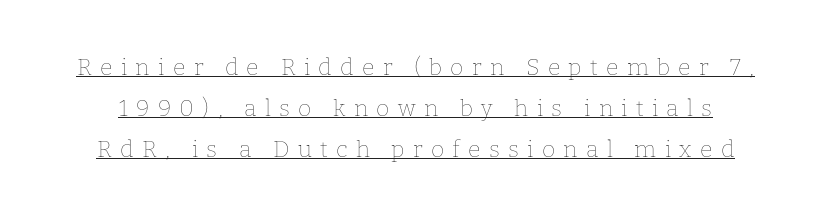
The image shows 23 px text type, upright; set line spacing 1.78x, unusually wide letter spacing (+0.36 em), underlined.
